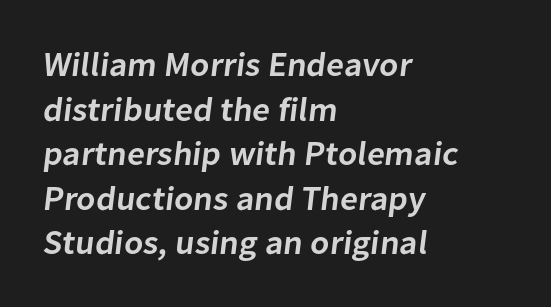
The image shows 34 px semibold sans-serif type; set left-aligned, normal line spacing (1.31x), normal letter spacing, not underlined; low stroke contrast and a medium x-height.
